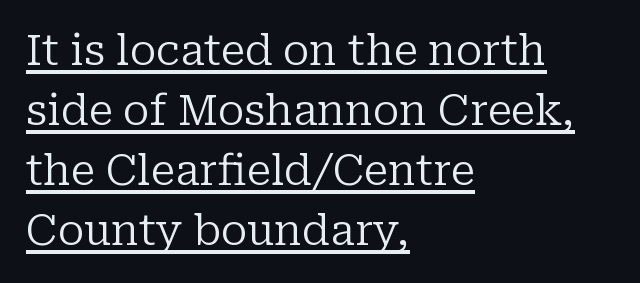
{"serif": "yes", "italic": "no", "bold": "no", "weight": "regular", "width": "normal", "stroke_contrast": "low", "x_height": "medium", "monospaced": "no", "underline": "yes", "align": "left", "line_spacing": "normal", "line_spacing_ratio": 1.43, "letter_spacing": "normal", "letter_spacing_em": 0.0, "glyph_px": 42}
